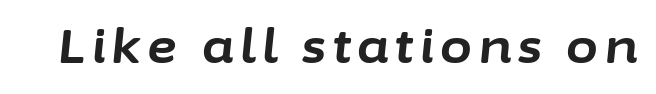
The image shows 46 px bold type, italic (leaning right); set not underlined; low stroke contrast and a medium x-height.
